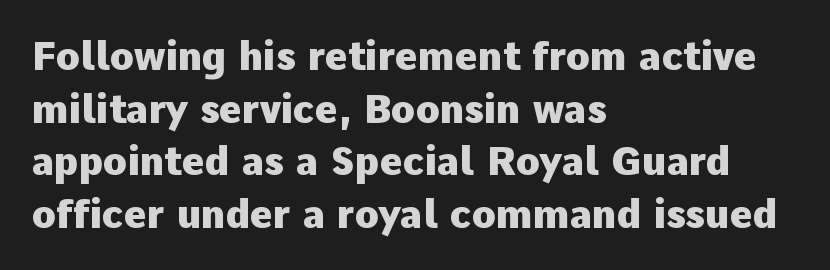
The image shows 39 px heavy sans-serif type, upright; set left-aligned, normal line spacing (1.35x), normal letter spacing, not underlined; low stroke contrast and a medium x-height.
